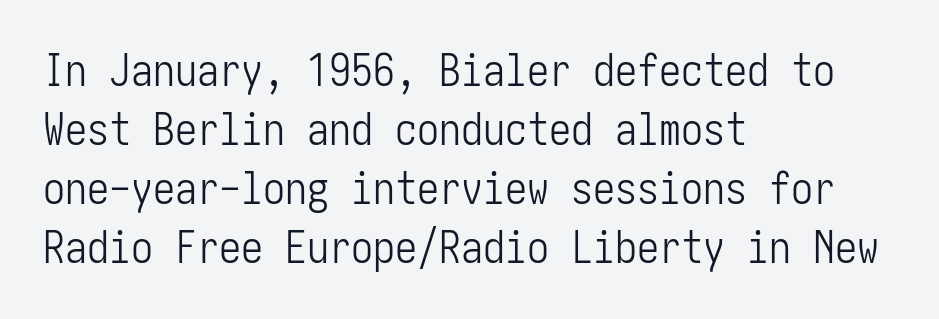
{"serif": "no", "italic": "no", "bold": "no", "weight": "light", "width": "condensed", "stroke_contrast": "low", "x_height": "medium", "underline": "no", "align": "left", "line_spacing": "normal", "line_spacing_ratio": 1.34, "letter_spacing": "normal", "letter_spacing_em": 0.0, "glyph_px": 44}
